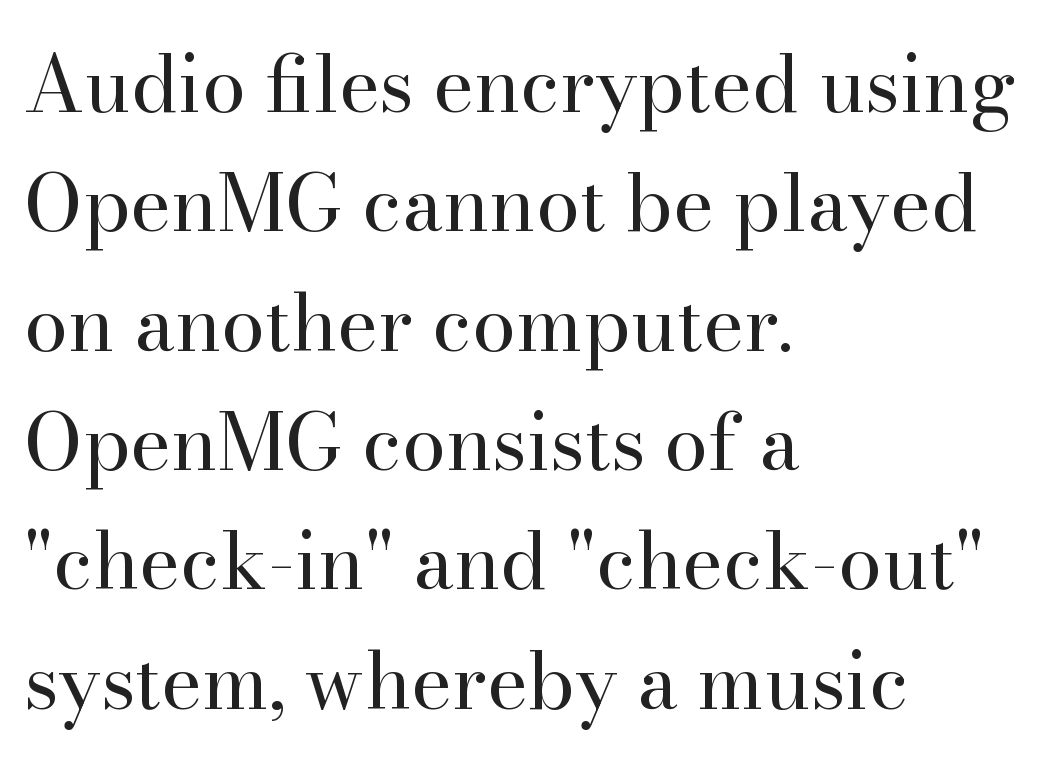
{"serif": "yes", "italic": "no", "bold": "no", "weight": "regular", "width": "normal", "stroke_contrast": "high", "x_height": "small", "monospaced": "no", "underline": "no", "align": "left", "line_spacing": "normal", "line_spacing_ratio": 1.53, "letter_spacing": "normal", "letter_spacing_em": 0.0, "glyph_px": 78}
